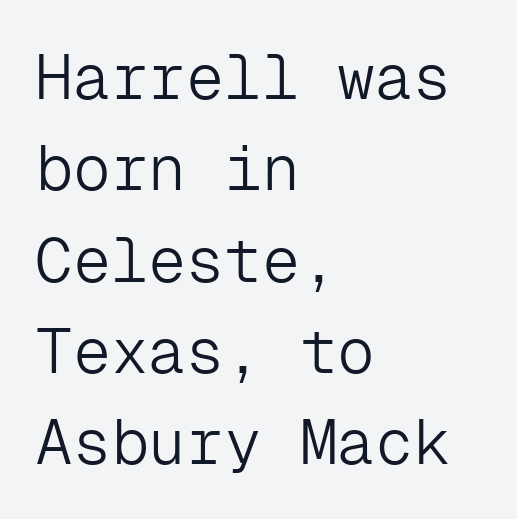
The rendering shows plain stroke endings on the letterforms — a sans-serif design. Any mark beneath the type? The region is blank. Fixed-width glyphs throughout — classic coding-font behaviour. Quick note: not italic, upright. Vertically, the passage feels balanced, rows spaced as you'd expect. Is the block centered? No — it sits flush against the left margin.
